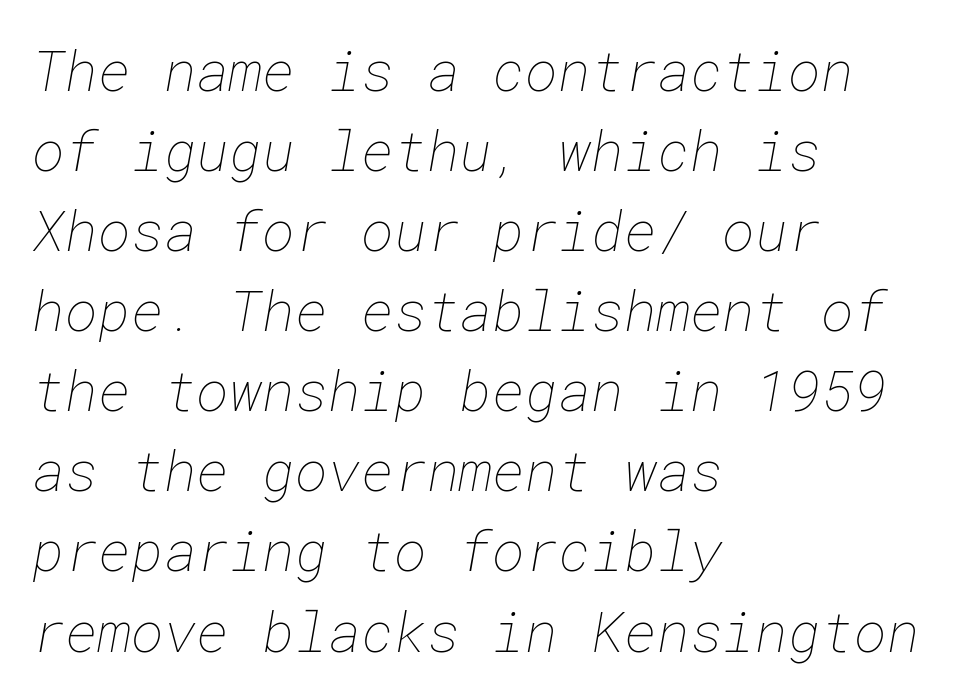
Q: Is the text bold? A: No.
Q: Is the text underlined? A: No.
Q: How is the paragraph aligned? A: Left-aligned.
Q: Is the spacing between letters normal or unusually wide? A: Normal.
Q: Is the spacing between lines tight, normal or loose? A: Normal.
Q: Width (condensed, normal, or wide)? A: Normal.
Q: Stroke contrast? A: Low.
Q: x-height? A: Medium.
